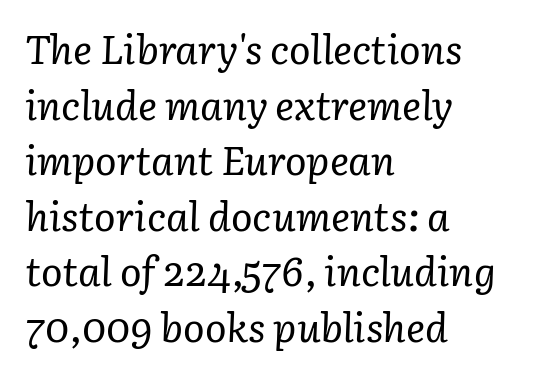
The image shows 40 px regular-weight serif type, italic (leaning right); set left-aligned, normal line spacing (1.39x), normal letter spacing, not underlined; low stroke contrast and a medium x-height.
